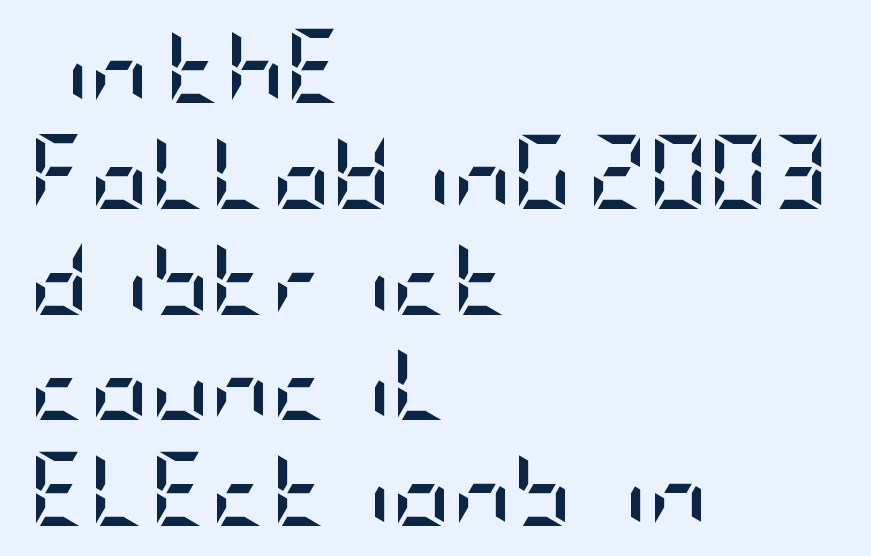
The image shows 74 px semibold, condensed sans-serif type, upright; set left-aligned, normal line spacing (1.43x), normal letter spacing, not underlined; low stroke contrast and a large x-height.
